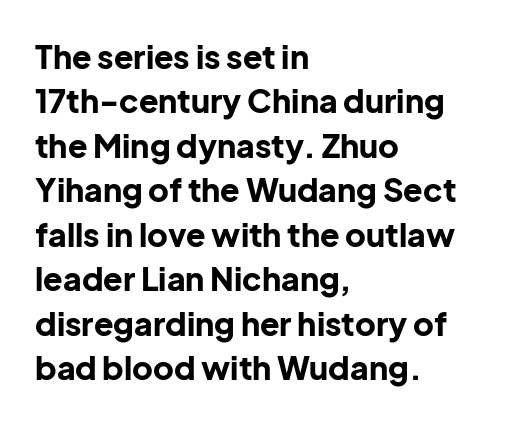
Q: Is the text bold? A: Yes.
Q: Is the text italic (slanted)? A: No, it is upright.
Q: Is the typeface a serif or a sans-serif typeface? A: Sans-serif.
Q: Is the text underlined? A: No.
Q: How is the paragraph aligned? A: Left-aligned.
Q: Is the spacing between letters normal or unusually wide? A: Normal.
Q: Is the spacing between lines tight, normal or loose? A: Normal.
Q: Width (condensed, normal, or wide)? A: Normal.
Q: Stroke contrast? A: Low.
Q: x-height? A: Medium.
Q: Monospaced? A: No.
